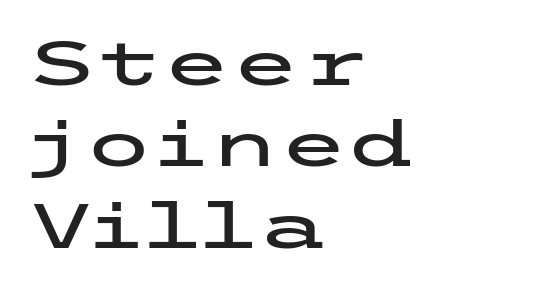
Q: Is the text italic (slanted)? A: No, it is upright.
Q: Is the typeface a serif or a sans-serif typeface? A: Sans-serif.
Q: Is the text underlined? A: No.
Q: How is the paragraph aligned? A: Left-aligned.
Q: Is the spacing between letters normal or unusually wide? A: Normal.
Q: Is the spacing between lines tight, normal or loose? A: Normal.
Q: Width (condensed, normal, or wide)? A: Wide.
Q: Stroke contrast? A: Low.
Q: x-height? A: Medium.
